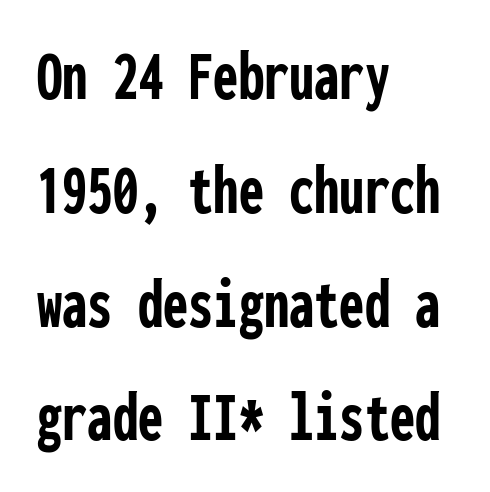
These lines stack with their left ends in a neat column. Monospaced: the letters line up in strict vertical columns. Nobody touched the tracking dial on this one. The specimen omits any rule beneath the text block's lines. Baseline-to-baseline distance is the conventional proportion of letter height. Weight: bold.
